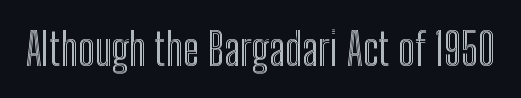
{"italic": "no", "width": "condensed", "x_height": "medium", "monospaced": "no", "underline": "no", "letter_spacing": "normal", "letter_spacing_em": 0.0, "glyph_px": 44}
